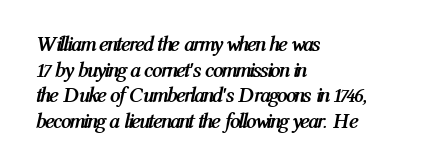
Q: Is the text bold? A: Yes.
Q: Is the text italic (slanted)? A: Yes, it leans right by about 12 degrees.
Q: Is the text underlined? A: No.
Q: How is the paragraph aligned? A: Left-aligned.
Q: Is the spacing between letters normal or unusually wide? A: Normal.
